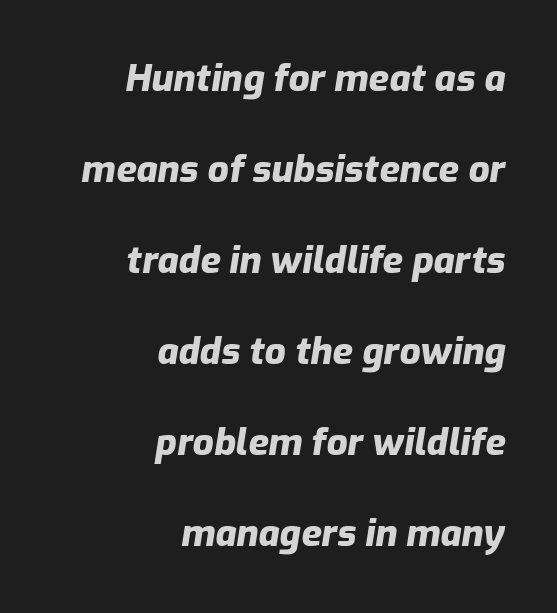
Is this a fixed-width face? No — the glyphs have proportional, varying widths. Loosely led — the rows are spread out. No word sits above an underline. Style check: oblique. Nobody touched the tracking dial on this one. Typeset ragged left — the right edge is the straight one.
